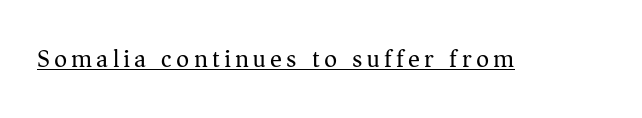
Q: Is the text bold? A: No.
Q: Is the text italic (slanted)? A: No, it is upright.
Q: Is the text underlined? A: Yes.
